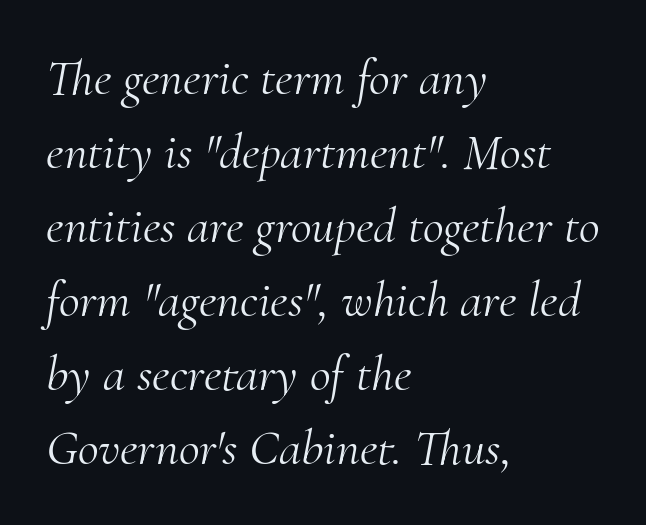
{"serif": "yes", "italic": "yes", "lean": "right", "slant_degrees": 10, "bold": "no", "weight": "light", "width": "normal", "stroke_contrast": "medium", "x_height": "small", "monospaced": "no", "underline": "no", "align": "left", "line_spacing": "normal", "line_spacing_ratio": 1.45, "letter_spacing": "normal", "letter_spacing_em": 0.0, "glyph_px": 51}
